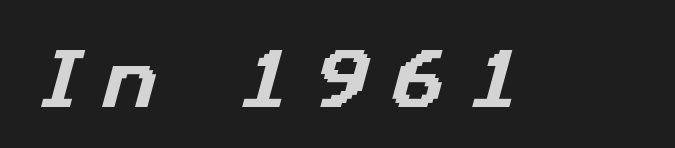
Q: Is the typeface a serif or a sans-serif typeface? A: Sans-serif.
Q: Is the text underlined? A: No.
Q: Is the spacing between letters normal or unusually wide? A: Unusually wide.
Q: Width (condensed, normal, or wide)? A: Normal.
Q: Stroke contrast? A: Low.
Q: x-height? A: Medium.
Q: Monospaced? A: No.
